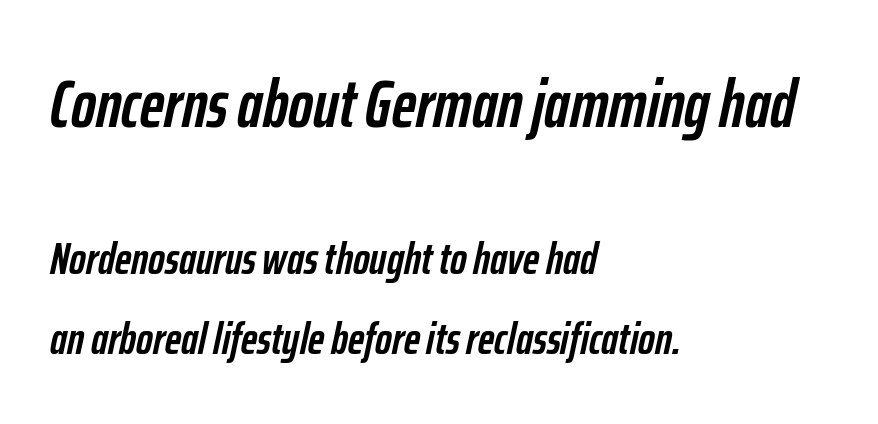
Q: Is the text bold? A: Yes.
Q: Is the text italic (slanted)? A: Yes, it leans right by about 12 degrees.
Q: Is the text underlined? A: No.
Q: How is the paragraph aligned? A: Left-aligned.
Q: Is the spacing between letters normal or unusually wide? A: Normal.
Q: Which block of text is set in a larger size, the first (top) or the second (bottom)? A: The first (top) one.
Q: Width (condensed, normal, or wide)? A: Condensed.
Q: Stroke contrast? A: Low.
Q: x-height? A: Medium.
Q: Monospaced? A: No.
